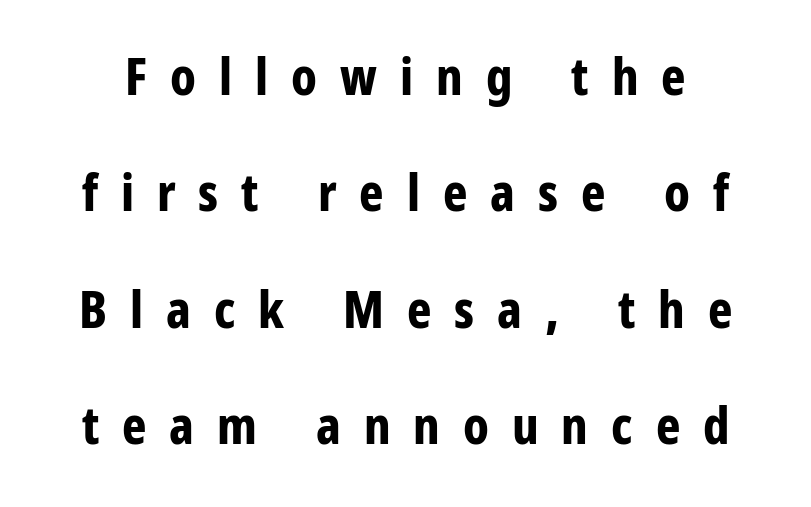
Characters remain perfectly vertical along every line. The letters are spread apart with noticeably loose tracking. Heft: maximum for text — a bold. Unlike a traditional serif, this face leaves its strokes unadorned.
